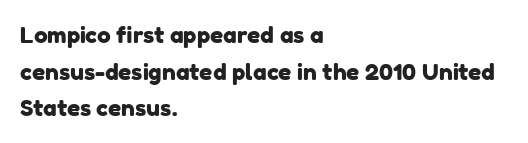
Q: Is the text underlined? A: No.
Q: How is the paragraph aligned? A: Left-aligned.
Q: Is the spacing between letters normal or unusually wide? A: Normal.
Q: Is the spacing between lines tight, normal or loose? A: Normal.
